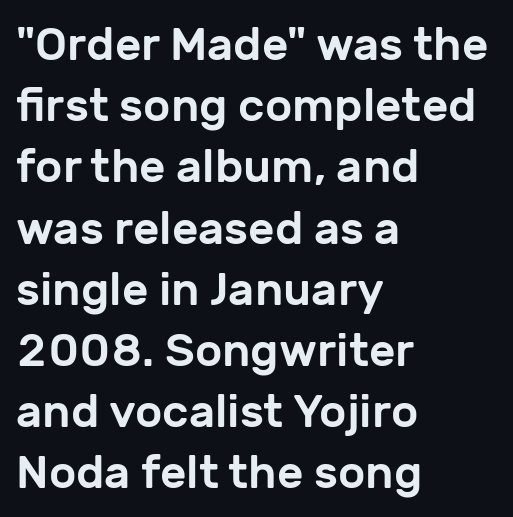
Q: Is the text italic (slanted)? A: No, it is upright.
Q: Is the typeface a serif or a sans-serif typeface? A: Sans-serif.
Q: Is the text underlined? A: No.
Q: How is the paragraph aligned? A: Left-aligned.
Q: Is the spacing between letters normal or unusually wide? A: Normal.
Q: Is the spacing between lines tight, normal or loose? A: Normal.
Q: Width (condensed, normal, or wide)? A: Normal.
Q: Stroke contrast? A: Low.
Q: x-height? A: Medium.
Q: Monospaced? A: No.
